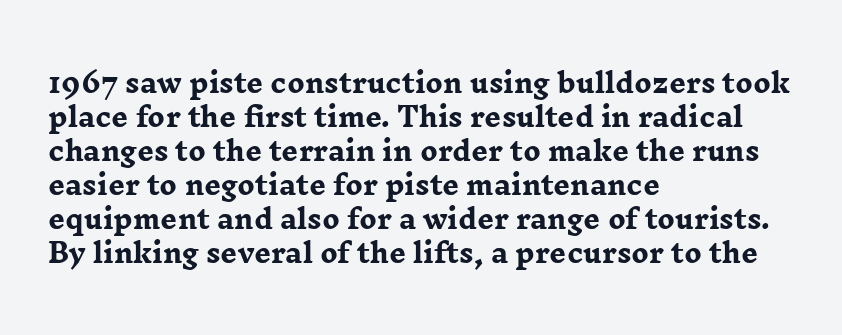
Q: Is the text bold? A: Yes.
Q: Is the text italic (slanted)? A: No, it is upright.
Q: Is the text underlined? A: No.
Q: How is the paragraph aligned? A: Left-aligned.
Q: Is the spacing between letters normal or unusually wide? A: Normal.
Q: Is the spacing between lines tight, normal or loose? A: Normal.
